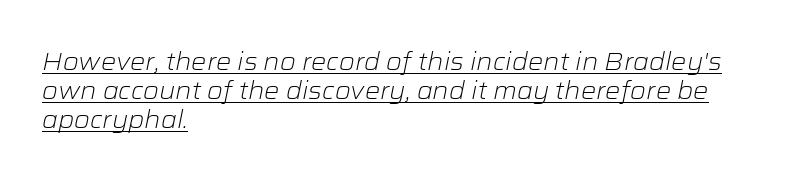
Q: Is the text bold? A: No.
Q: Is the text italic (slanted)? A: Yes, it leans right by about 12 degrees.
Q: Is the text underlined? A: Yes.
Q: How is the paragraph aligned? A: Left-aligned.
Q: Is the spacing between letters normal or unusually wide? A: Normal.
